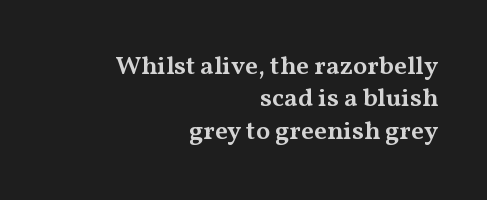
Does the copy run flush right? Yes — the right margin is perfectly even. Moderately thickened strokes mark this as semibold type. Italic: no, the glyphs are upright roman. In terms of letterspacing, this is plain default setting. The passage shown is not underscored anywhere.
